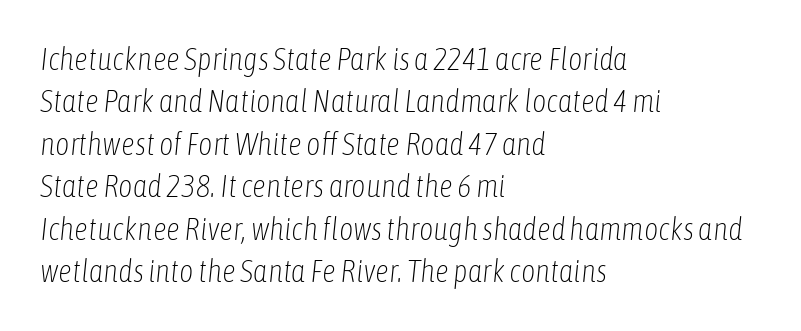
The font sits on the lighter half of the weight spectrum, regular included. Quick note: underline off. Tracking value appears to be zero — textbook default spacing. The typography opts for an oblique posture over an upright one.
